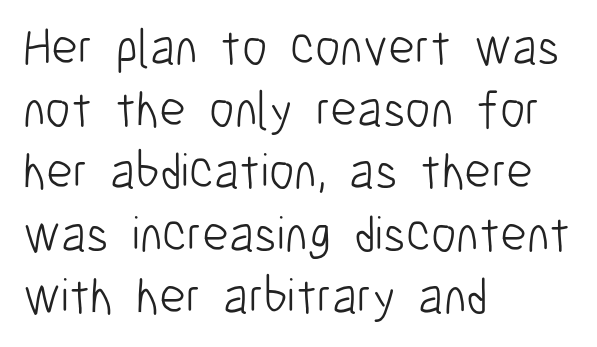
Q: Is the text bold? A: No.
Q: Is the text italic (slanted)? A: No, it is upright.
Q: Is the typeface a serif or a sans-serif typeface? A: Sans-serif.
Q: Is the text underlined? A: No.
Q: How is the paragraph aligned? A: Left-aligned.
Q: Is the spacing between letters normal or unusually wide? A: Normal.
Q: Width (condensed, normal, or wide)? A: Condensed.
Q: Stroke contrast? A: Low.
Q: x-height? A: Medium.
Q: Monospaced? A: No.
